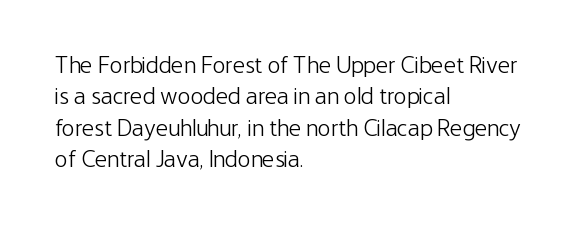
Q: Is the text bold? A: No.
Q: Is the text italic (slanted)? A: No, it is upright.
Q: Is the text underlined? A: No.
Q: How is the paragraph aligned? A: Left-aligned.
Q: Is the spacing between letters normal or unusually wide? A: Normal.
Q: Is the spacing between lines tight, normal or loose? A: Normal.
